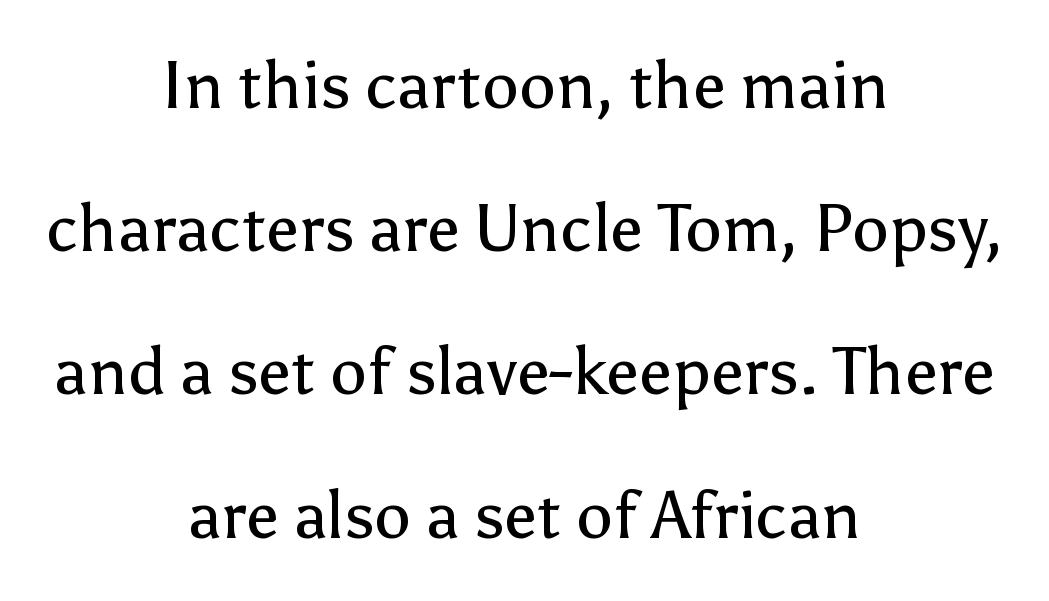
The passage shown is typed in a proportional face where columns would drift. This is roman type, the default non-slanted kind. The rendering uses a large line-height, opening up the rows. Heaviness? Minimal to ordinary, like unemphasized prose. Notice how the passage keeps no hard edge, just a central spine. This rendering leaves character spacing at its baseline value.
